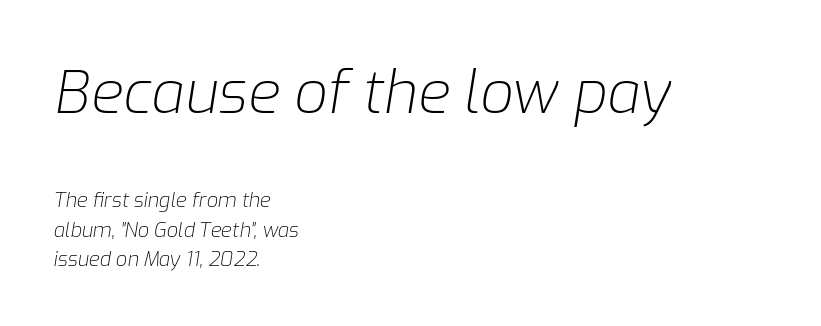
The image shows 59 px light type, italic (leaning right); set left-aligned, normal line spacing (1.46x), normal letter spacing, not underlined; the first (top) block is 2.95x larger; low stroke contrast and a medium x-height.
